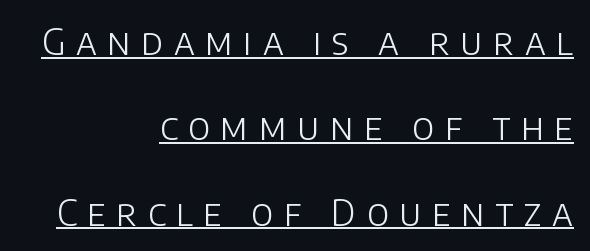
Q: Is the text bold? A: No.
Q: Is the text italic (slanted)? A: No, it is upright.
Q: Is the typeface a serif or a sans-serif typeface? A: Sans-serif.
Q: Is the text underlined? A: Yes.
Q: How is the paragraph aligned? A: Right-aligned.
Q: Is the spacing between letters normal or unusually wide? A: Unusually wide.
Q: Is the spacing between lines tight, normal or loose? A: Loose.
Q: Width (condensed, normal, or wide)? A: Normal.
Q: Stroke contrast? A: Low.
Q: x-height? A: Large.
Q: Monospaced? A: No.
